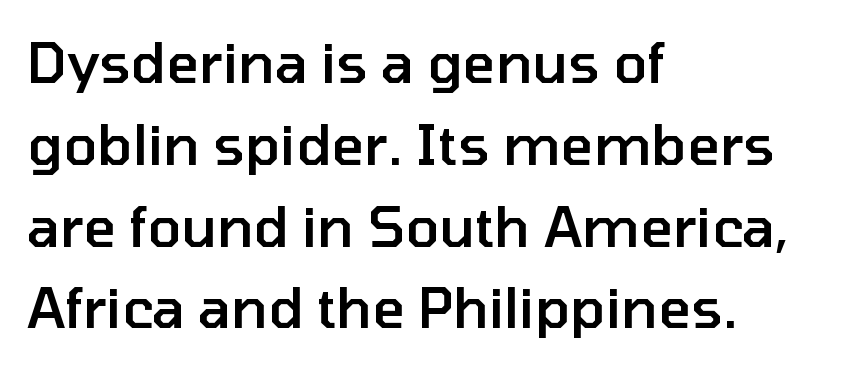
Q: Is the text bold? A: Semi-bold.
Q: Is the text italic (slanted)? A: No, it is upright.
Q: Is the typeface a serif or a sans-serif typeface? A: Sans-serif.
Q: Is the text underlined? A: No.
Q: How is the paragraph aligned? A: Left-aligned.
Q: Is the spacing between letters normal or unusually wide? A: Normal.
Q: Is the spacing between lines tight, normal or loose? A: Normal.
Q: Width (condensed, normal, or wide)? A: Normal.
Q: Stroke contrast? A: Low.
Q: x-height? A: Medium.
Q: Monospaced? A: No.
